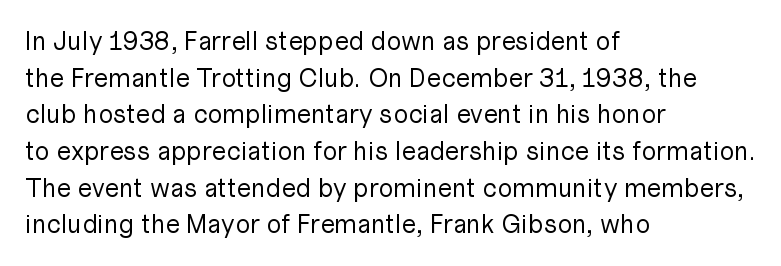
{"italic": "no", "bold": "no", "underline": "no", "align": "left", "line_spacing": "normal", "line_spacing_ratio": 1.41, "letter_spacing": "normal", "letter_spacing_em": 0.0, "glyph_px": 26}
